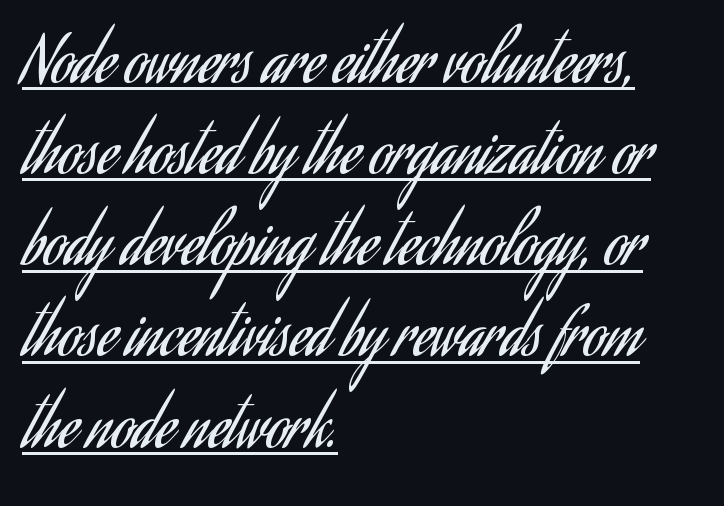
Q: Is the text bold? A: No.
Q: Is the text italic (slanted)? A: Yes.
Q: Is the typeface a serif or a sans-serif typeface? A: Sans-serif.
Q: Is the text underlined? A: Yes.
Q: How is the paragraph aligned? A: Left-aligned.
Q: Is the spacing between letters normal or unusually wide? A: Normal.
Q: Is the spacing between lines tight, normal or loose? A: Normal.
Q: Width (condensed, normal, or wide)? A: Condensed.
Q: Stroke contrast? A: Low.
Q: x-height? A: Small.
Q: Monospaced? A: No.
